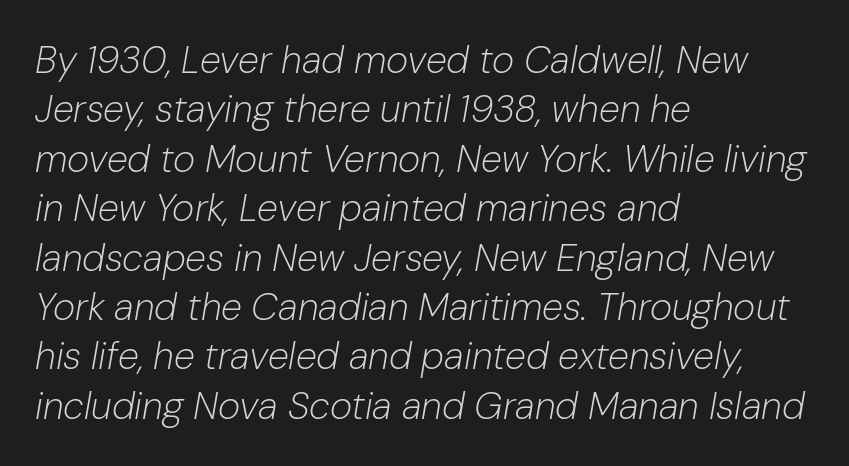
Q: Is the text bold? A: No.
Q: Is the text italic (slanted)? A: Yes, it leans right by about 10 degrees.
Q: Is the text underlined? A: No.
Q: How is the paragraph aligned? A: Left-aligned.
Q: Is the spacing between letters normal or unusually wide? A: Normal.
Q: Is the spacing between lines tight, normal or loose? A: Normal.
Q: Width (condensed, normal, or wide)? A: Normal.
Q: Stroke contrast? A: Low.
Q: x-height? A: Medium.
Q: Monospaced? A: No.
